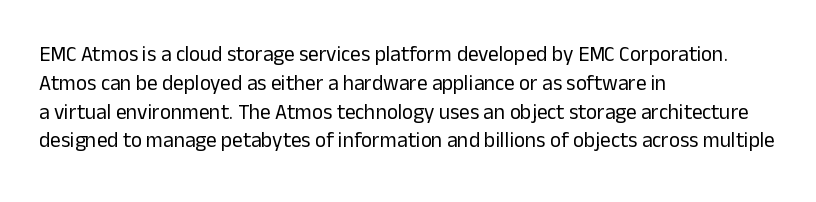
Q: Is the text bold? A: No.
Q: Is the text italic (slanted)? A: No, it is upright.
Q: Is the text underlined? A: No.
Q: How is the paragraph aligned? A: Left-aligned.
Q: Is the spacing between letters normal or unusually wide? A: Normal.
Q: Is the spacing between lines tight, normal or loose? A: Normal.
